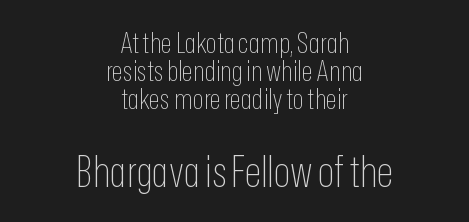
Q: Is the text bold? A: No.
Q: Is the text italic (slanted)? A: No, it is upright.
Q: Is the typeface a serif or a sans-serif typeface? A: Sans-serif.
Q: Is the text underlined? A: No.
Q: How is the paragraph aligned? A: Centered.
Q: Is the spacing between letters normal or unusually wide? A: Normal.
Q: Is the spacing between lines tight, normal or loose? A: Tight.
Q: Which block of text is set in a larger size, the first (top) or the second (bottom)? A: The second (bottom) one.
Q: Width (condensed, normal, or wide)? A: Condensed.
Q: Stroke contrast? A: Low.
Q: x-height? A: Medium.
Q: Monospaced? A: No.
